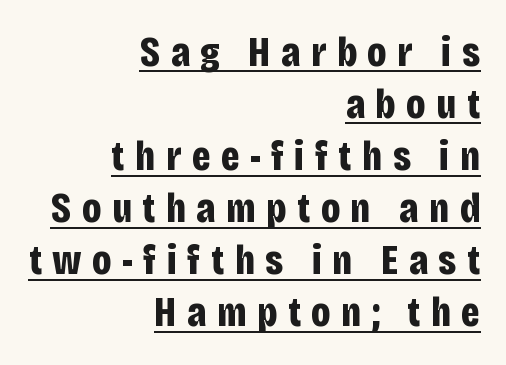
The image shows 42 px bold, condensed sans-serif type, upright; set right-aligned, line spacing 1.24x, unusually wide letter spacing (+0.25 em), underlined; low stroke contrast and a large x-height.
